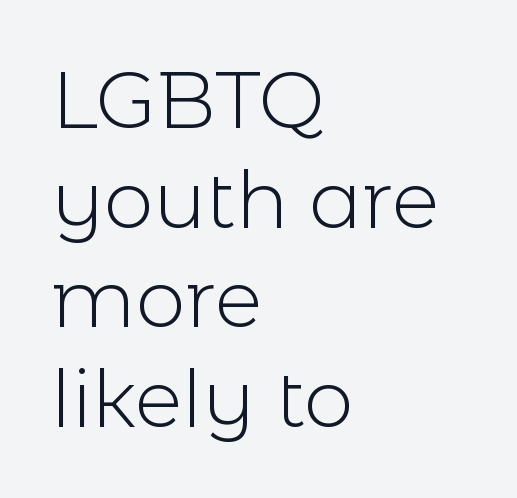
Font category for this specimen: sans-serif. In terms of posture, this sample is upright. Is the letter spacing exaggerated? No — it looks like the ordinary default. These lines sit exactly where default settings would place them.
